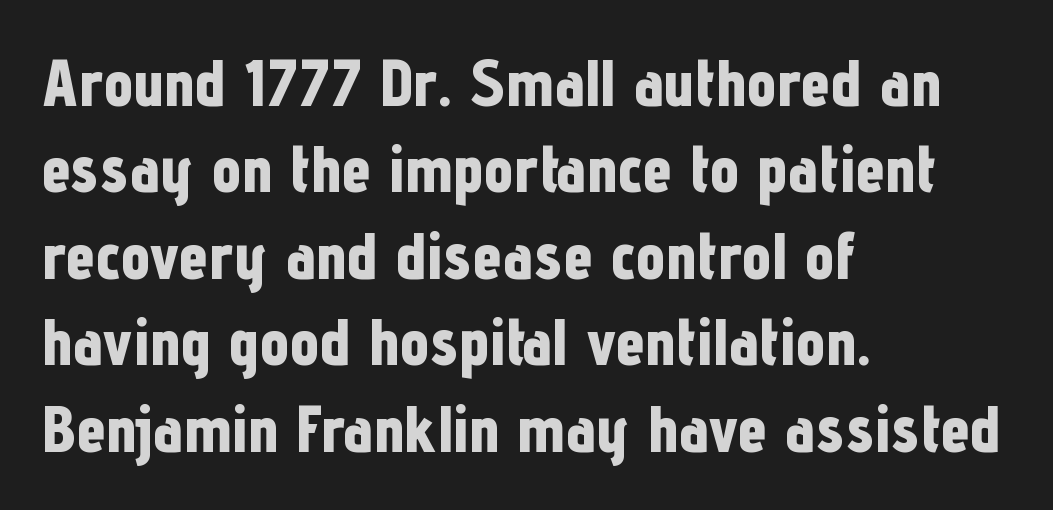
Q: Is the text bold? A: Yes.
Q: Is the text italic (slanted)? A: No, it is upright.
Q: Is the typeface a serif or a sans-serif typeface? A: Sans-serif.
Q: Is the text underlined? A: No.
Q: How is the paragraph aligned? A: Left-aligned.
Q: Is the spacing between letters normal or unusually wide? A: Normal.
Q: Is the spacing between lines tight, normal or loose? A: Normal.
Q: Width (condensed, normal, or wide)? A: Condensed.
Q: Stroke contrast? A: Low.
Q: x-height? A: Medium.
Q: Monospaced? A: No.
